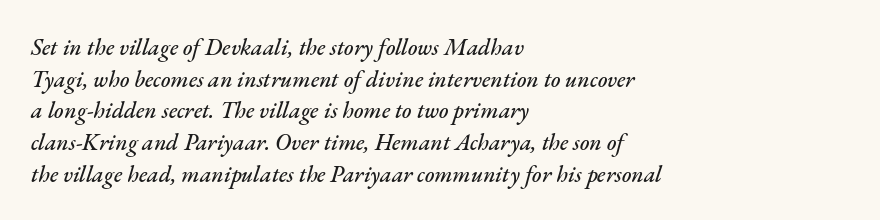
The image shows 23 px text type, italic (leaning right); set left-aligned, normal line spacing (1.38x), normal letter spacing, not underlined.
